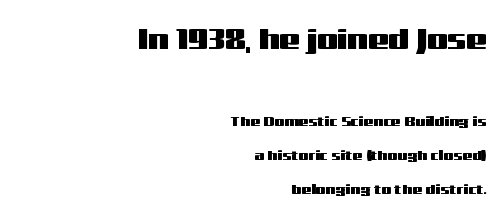
{"serif": "no", "italic": "no", "width": "wide", "stroke_contrast": "medium", "x_height": "medium", "monospaced": "no", "underline": "no", "align": "right", "line_spacing": "loose", "line_spacing_ratio": 2.42, "letter_spacing": "normal", "letter_spacing_em": 0.0, "larger_block": "first", "size_ratio": 2.07, "glyph_px": 29}
